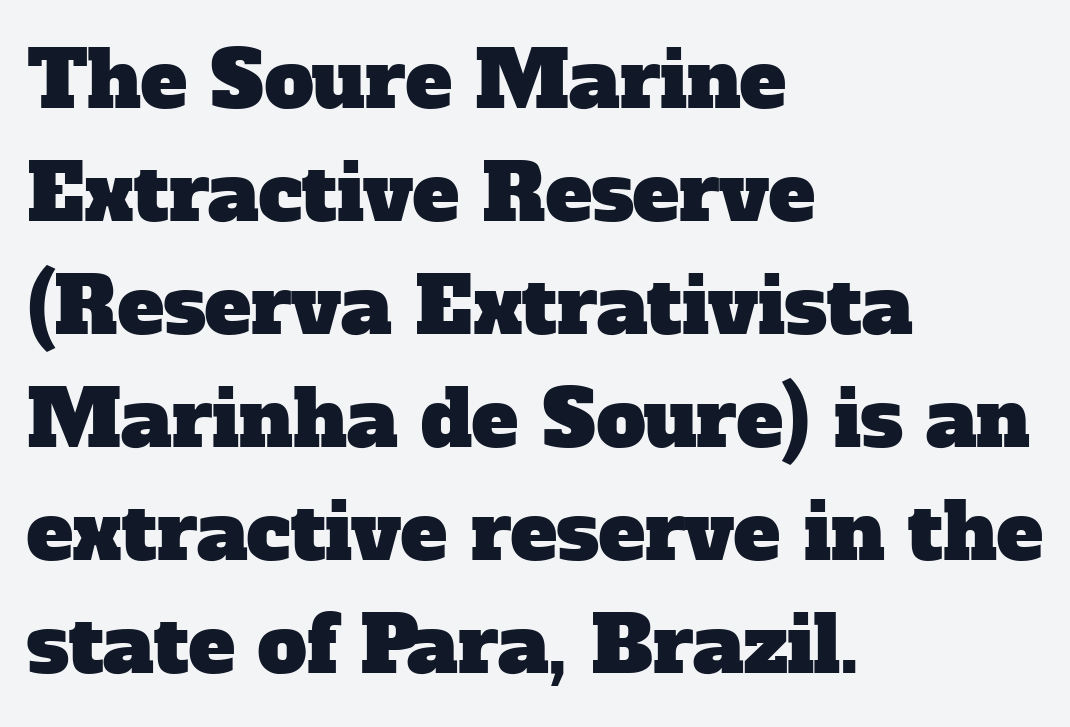
The passage shown is typed in a proportional face where columns would drift. All the whitespace from short lines collects on the right. The area under the type is left untouched. Check where the strokes stop: tiny serifs finish them off. Look at the tracking — it's just the regular setting, nothing added. The rows are spaced the way most documents space them.
